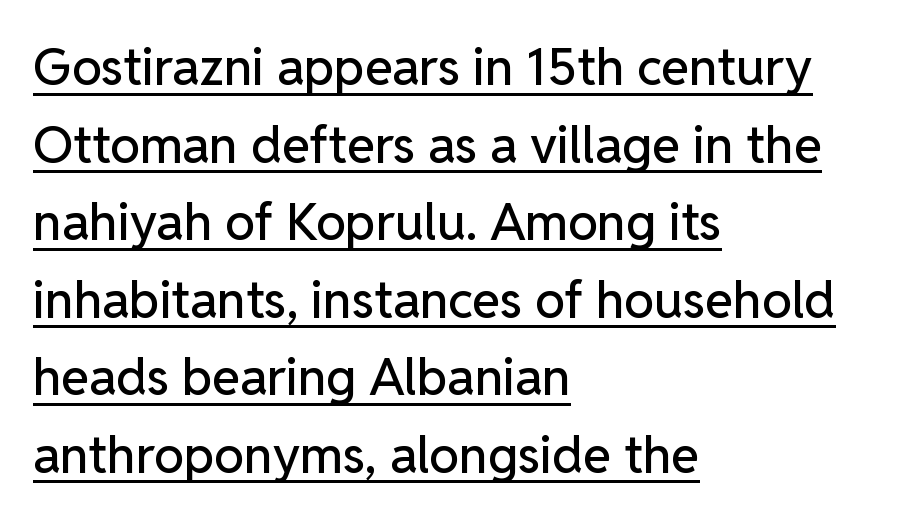
The image shows 51 px sans-serif type, upright; set left-aligned, normal line spacing (1.52x), normal letter spacing, underlined; low stroke contrast and a medium x-height.
